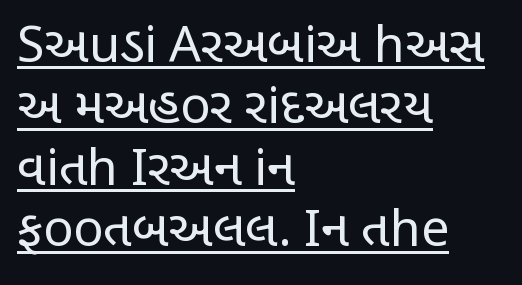
Short note: letters normally spaced. These lines are set flush left with a ragged right edge. No italicization has been applied; the sample stays upright. The glyphs in this specimen are sans serif. The passage shown is typed in a proportional face where columns would drift.
